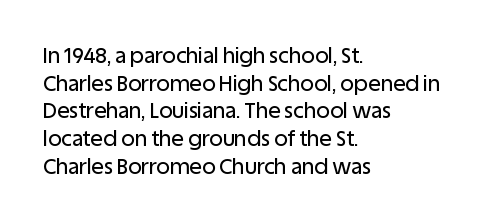
Every character sits straight up, as roman type does. Decoration check: the copy has no underline. A normal amount of white space separates one row of letters from the next. The passage shown has conventional tracking throughout.
